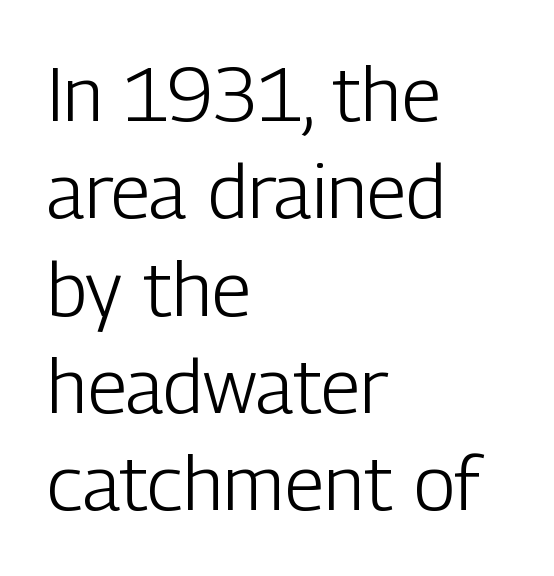
The image shows 76 px light, condensed sans-serif type, upright; set left-aligned, normal line spacing (1.28x), normal letter spacing, not underlined; low stroke contrast and a medium x-height.
